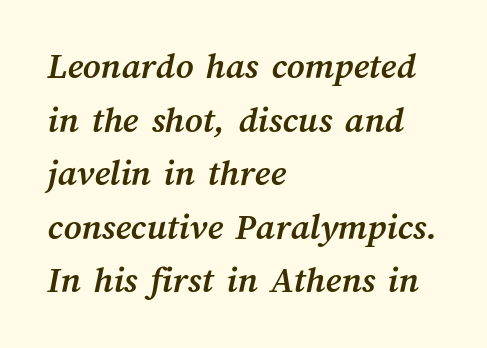
The image shows 38 px semibold type; set left-aligned, normal line spacing (1.41x), normal letter spacing, not underlined; medium stroke contrast and a medium x-height.
